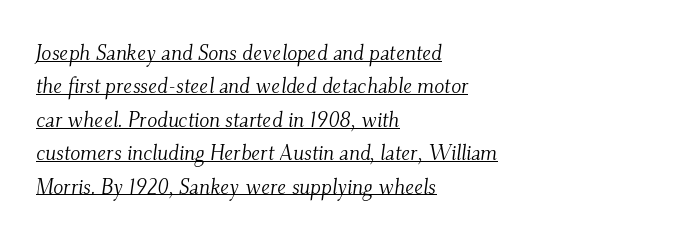
{"italic": "yes", "lean": "right", "slant_degrees": 9, "bold": "no", "underline": "yes", "align": "left", "line_spacing": "normal", "line_spacing_ratio": 1.59, "letter_spacing": "normal", "letter_spacing_em": 0.0, "glyph_px": 21}
